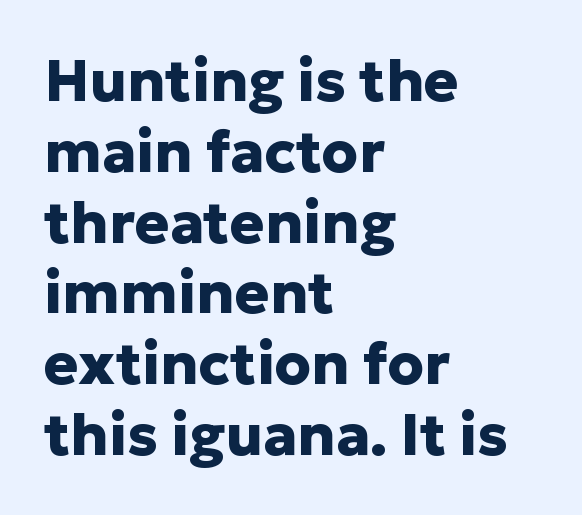
Bare-footed words on every line. Letterform terminals end flat and unadorned throughout the passage. Reading down the block, your eye returns to a fixed left position each line. These lines keep a tight, regular rhythm from letter to letter.
